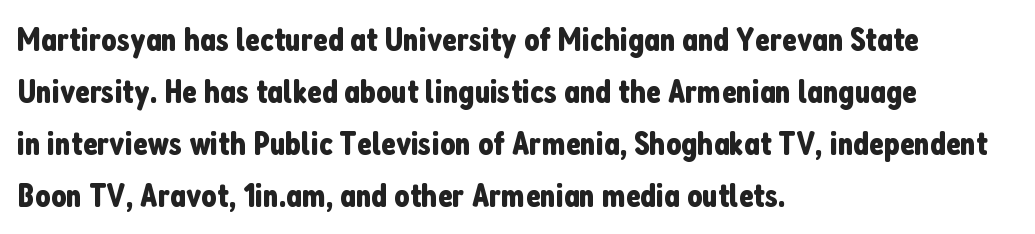
{"serif": "no", "italic": "no", "width": "condensed", "stroke_contrast": "low", "x_height": "medium", "monospaced": "no", "underline": "no", "align": "left", "line_spacing": "normal", "line_spacing_ratio": 1.53, "letter_spacing": "normal", "letter_spacing_em": 0.0, "glyph_px": 34}
